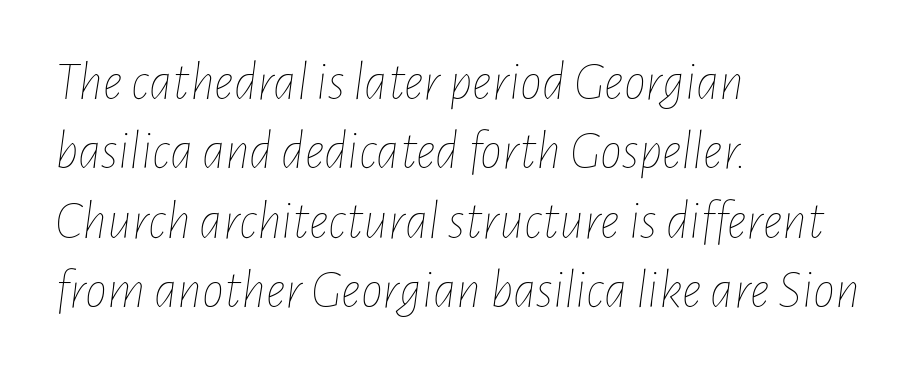
Q: Is the text bold? A: No.
Q: Is the text italic (slanted)? A: Yes, it leans right by about 7 degrees.
Q: Is the text underlined? A: No.
Q: How is the paragraph aligned? A: Left-aligned.
Q: Is the spacing between letters normal or unusually wide? A: Normal.
Q: Is the spacing between lines tight, normal or loose? A: Normal.
Q: Width (condensed, normal, or wide)? A: Condensed.
Q: Stroke contrast? A: Low.
Q: x-height? A: Medium.
Q: Monospaced? A: No.
